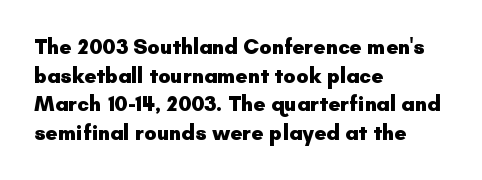
Q: Is the text bold? A: Yes.
Q: Is the text italic (slanted)? A: No, it is upright.
Q: Is the text underlined? A: No.
Q: How is the paragraph aligned? A: Left-aligned.
Q: Is the spacing between letters normal or unusually wide? A: Normal.
Q: Is the spacing between lines tight, normal or loose? A: Normal.
